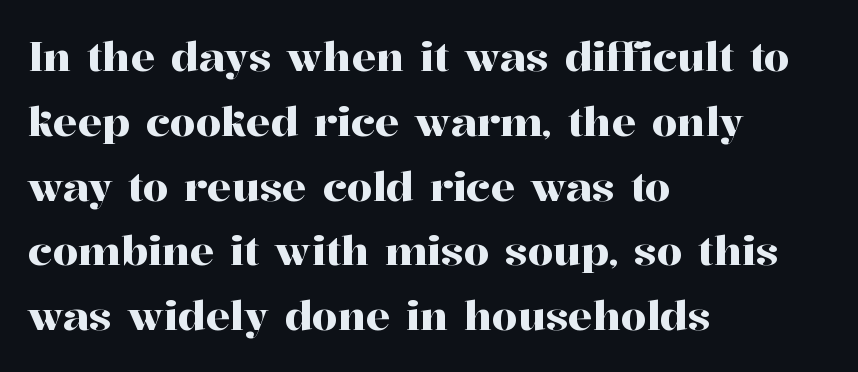
The image shows 41 px serif type, upright; set left-aligned, normal line spacing (1.58x), normal letter spacing, not underlined; high stroke contrast and a medium x-height.
